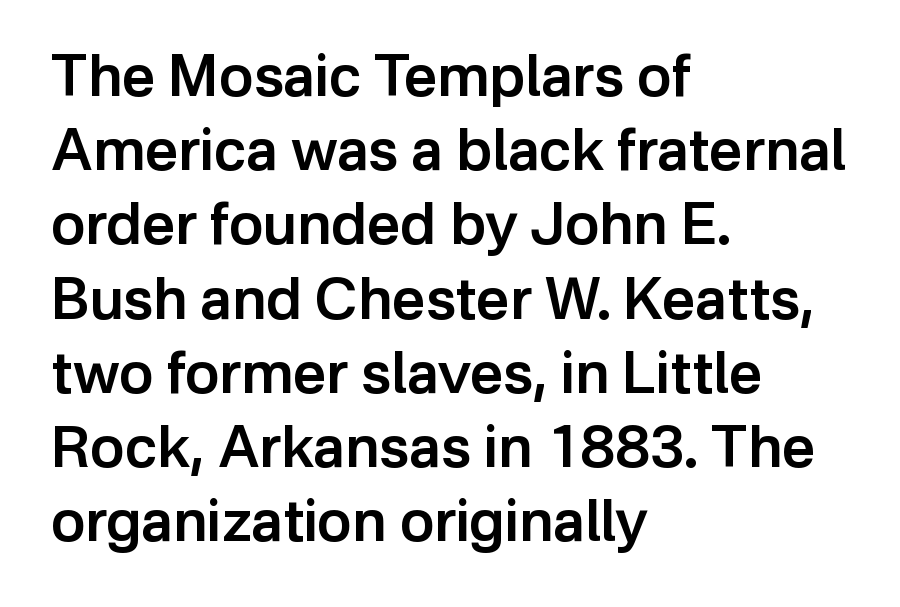
The image shows 58 px semibold sans-serif type, upright; set left-aligned, normal line spacing (1.28x), normal letter spacing, not underlined; low stroke contrast and a medium x-height.
